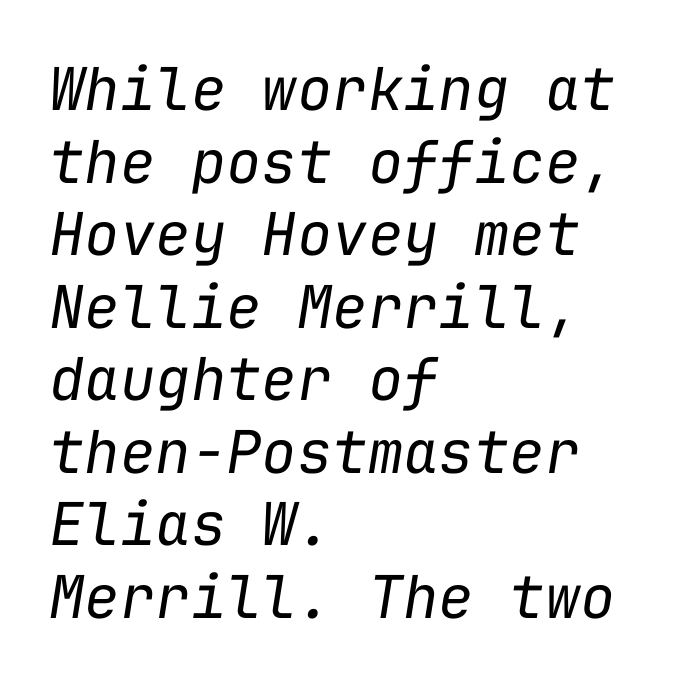
The rendering uses typewriter-style spacing with identical character cells. Words appear dense and cohesive because spacing is normal. Style check: oblique. The passage shown is not underscored anywhere. Reading down the block, your eye returns to a fixed left position each line.
